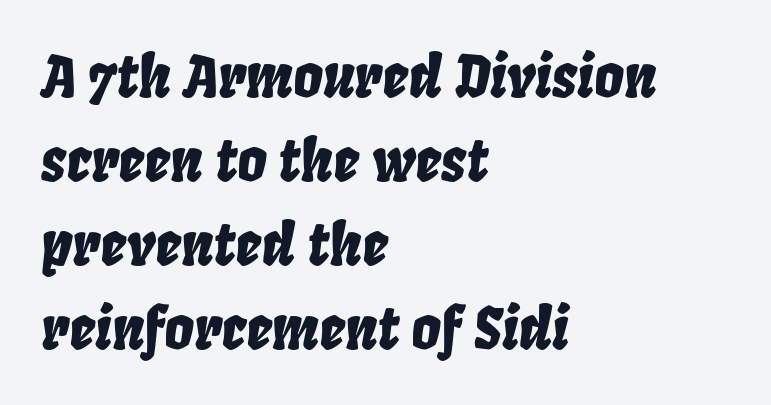
{"italic": "yes", "lean": "right", "slant_degrees": 8, "width": "condensed", "stroke_contrast": "low", "x_height": "large", "monospaced": "no", "underline": "no", "align": "left", "line_spacing": "normal", "line_spacing_ratio": 1.45, "letter_spacing": "normal", "letter_spacing_em": 0.0, "glyph_px": 58}
